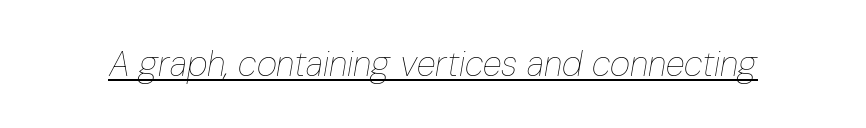
The image shows 35 px thin, condensed type, italic (leaning right); set normal letter spacing, underlined; low stroke contrast and a medium x-height.
